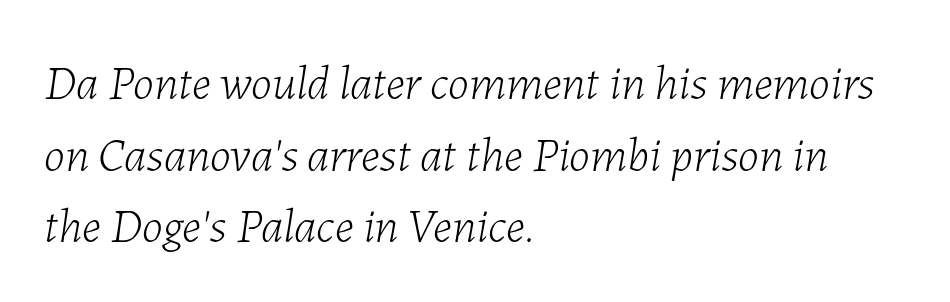
Weight: not bold — regular or lighter. The lines are quadded left. You could not count columns in this text — the font is proportionally spaced. Rendered with sloped, italic letterforms. Normally led — the rows are evenly, conventionally spaced. You could call the tracking neutral — neither tight nor loose.
